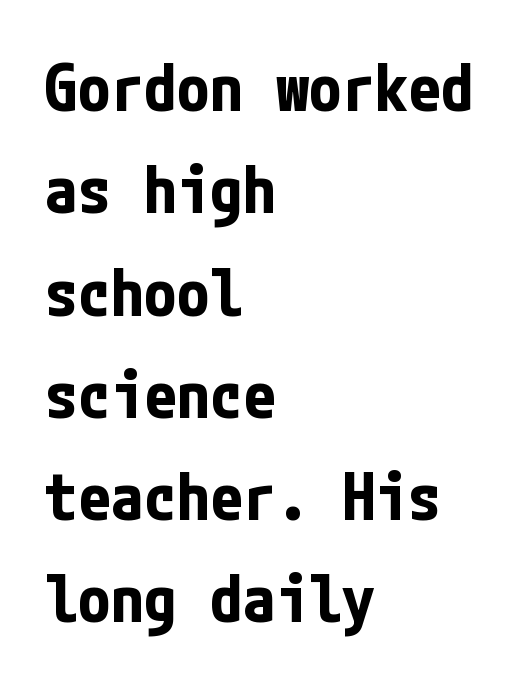
The image shows 66 px bold, condensed sans-serif type, upright; set left-aligned, normal line spacing (1.55x), normal letter spacing, not underlined; low stroke contrast and a medium x-height.
